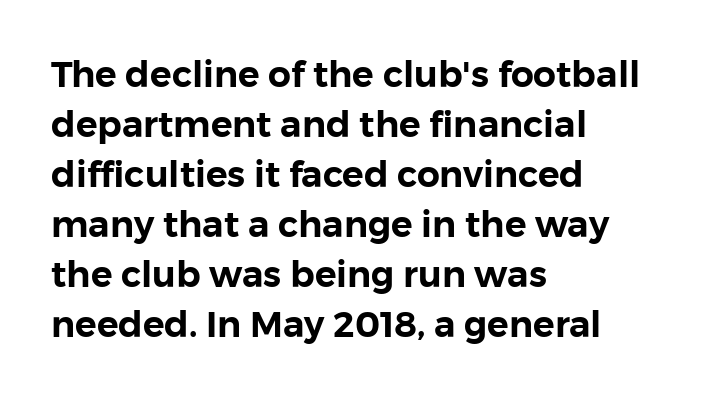
Q: Is the text italic (slanted)? A: No, it is upright.
Q: Is the typeface a serif or a sans-serif typeface? A: Sans-serif.
Q: Is the text underlined? A: No.
Q: How is the paragraph aligned? A: Left-aligned.
Q: Is the spacing between letters normal or unusually wide? A: Normal.
Q: Is the spacing between lines tight, normal or loose? A: Normal.
Q: Width (condensed, normal, or wide)? A: Normal.
Q: Stroke contrast? A: Low.
Q: x-height? A: Medium.
Q: Monospaced? A: No.
